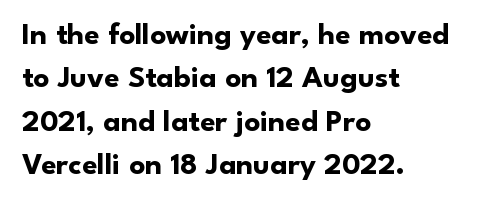
Q: Is the text bold? A: Yes.
Q: Is the text italic (slanted)? A: No, it is upright.
Q: Is the typeface a serif or a sans-serif typeface? A: Sans-serif.
Q: Is the text underlined? A: No.
Q: How is the paragraph aligned? A: Left-aligned.
Q: Is the spacing between letters normal or unusually wide? A: Normal.
Q: Is the spacing between lines tight, normal or loose? A: Normal.
Q: Width (condensed, normal, or wide)? A: Normal.
Q: Stroke contrast? A: Low.
Q: x-height? A: Small.
Q: Monospaced? A: No.
